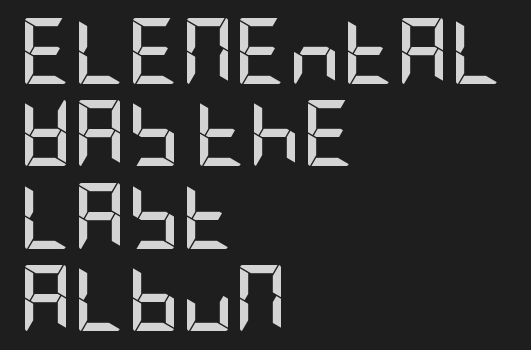
Q: Is the text bold? A: Yes.
Q: Is the text italic (slanted)? A: No, it is upright.
Q: Is the typeface a serif or a sans-serif typeface? A: Sans-serif.
Q: Is the text underlined? A: No.
Q: How is the paragraph aligned? A: Left-aligned.
Q: Is the spacing between letters normal or unusually wide? A: Normal.
Q: Is the spacing between lines tight, normal or loose? A: Normal.
Q: Width (condensed, normal, or wide)? A: Condensed.
Q: Stroke contrast? A: Low.
Q: x-height? A: Large.
